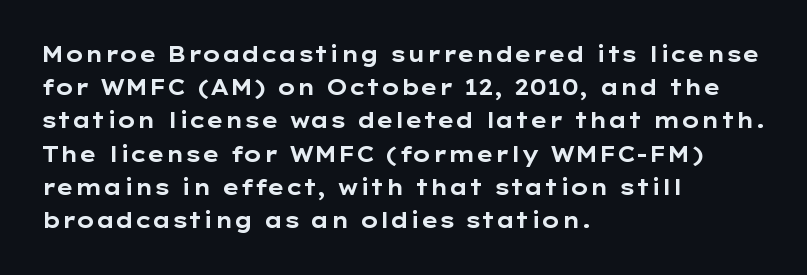
Q: Is the text bold? A: Yes.
Q: Is the text italic (slanted)? A: No, it is upright.
Q: Is the text underlined? A: No.
Q: How is the paragraph aligned? A: Left-aligned.
Q: Is the spacing between letters normal or unusually wide? A: Normal.
Q: Is the spacing between lines tight, normal or loose? A: Normal.
